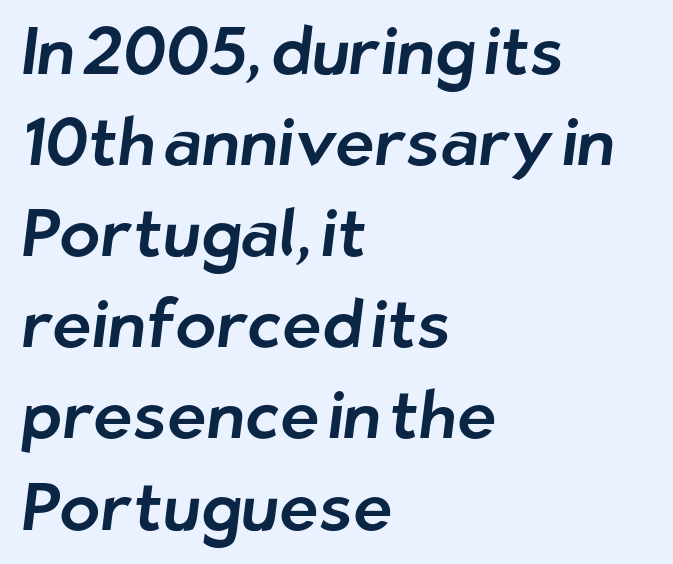
The image shows 67 px sans-serif type; set left-aligned, normal line spacing (1.36x), normal letter spacing, not underlined; low stroke contrast and a medium x-height.
